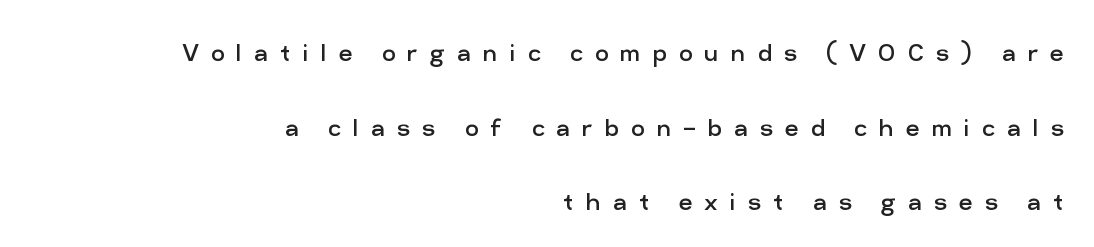
The face used here is rendered with a markedly widened letterfit. The typesetter chose a ragged-left arrangement here. Type style note: lacks serifs. Glance below the letters and you will spot only blank space.
